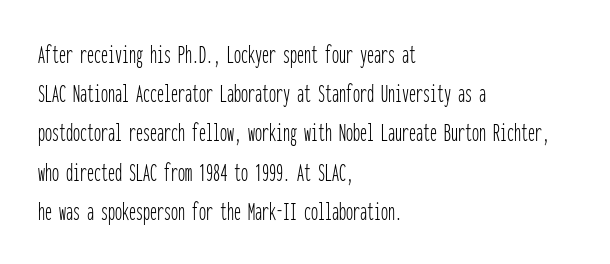
Glance below the letters and you will spot only blank space. Reading down the column, the eye jumps a familiar distance to each next line. Nobody touched the tracking dial on this one. Weight class: somewhere from thin through regular. Check where the strokes stop: nothing finishes them off — pure sans. Nope, not italic — everything's standing straight.
